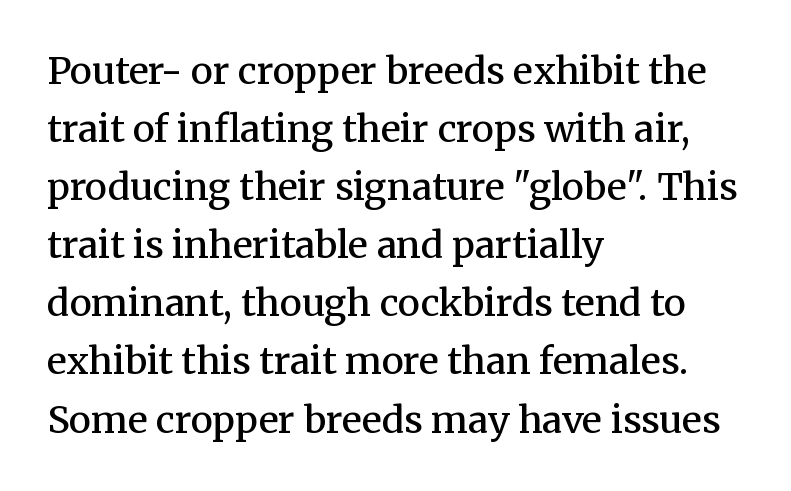
{"serif": "yes", "italic": "no", "bold": "semi", "weight": "semibold", "width": "normal", "stroke_contrast": "medium", "x_height": "medium", "monospaced": "no", "underline": "no", "align": "left", "line_spacing": "normal", "line_spacing_ratio": 1.57, "letter_spacing": "normal", "letter_spacing_em": 0.0, "glyph_px": 37}
